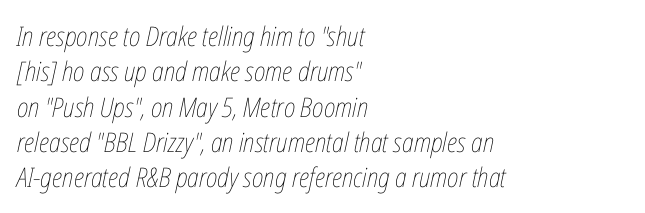
{"italic": "yes", "lean": "right", "slant_degrees": 12, "bold": "no", "underline": "no", "align": "left", "line_spacing": "normal", "line_spacing_ratio": 1.31, "letter_spacing": "normal", "letter_spacing_em": 0.0, "glyph_px": 27}
